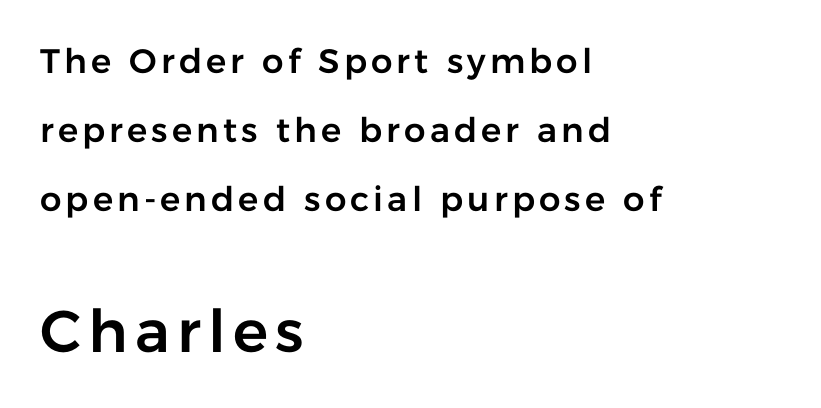
The setting favours the left margin, as ordinary paragraphs usually do. Descenders are the only things crossing below the line. Airy leading. Which chunk is bigger? The second one — the bottom block dwarfs the top. Nope, no serifs anywhere on these letters. The face used here is proportionally spaced, like ordinary book or web type.
